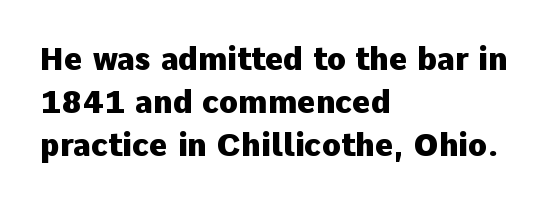
The image shows 31 px heavy sans-serif type, upright; set left-aligned, normal line spacing (1.38x), normal letter spacing, not underlined; low stroke contrast and a medium x-height.
